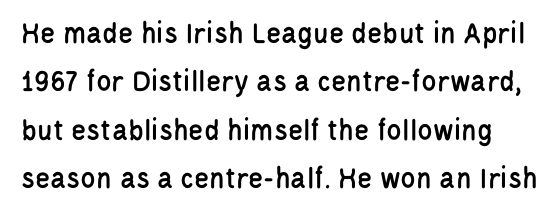
{"serif": "no", "italic": "no", "width": "condensed", "stroke_contrast": "low", "x_height": "large", "monospaced": "no", "underline": "no", "line_spacing": "normal", "line_spacing_ratio": 1.56, "letter_spacing": "normal", "letter_spacing_em": 0.0, "glyph_px": 31}
